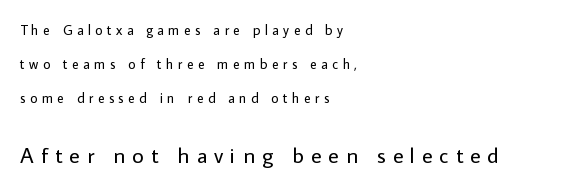
The image shows 22 px text type, upright; set left-aligned, loose line spacing (2.43x), unusually wide letter spacing (+0.32 em), not underlined; the second (bottom) block is 1.57x larger.
